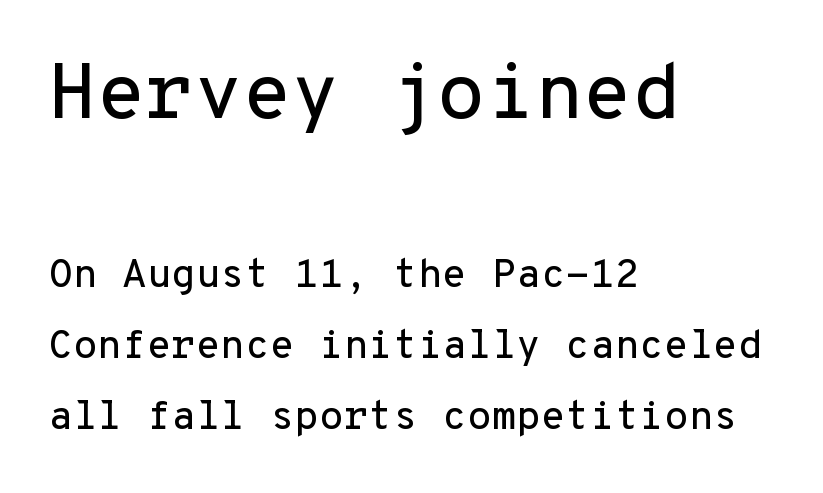
This rendering features lettering with no underline. Characters remain perfectly vertical along every line. Here the designer chose a console-style face with uniform glyph widths. The characters display no serif detailing; their extremities are plain. Is the block centered? No — it sits flush against the left margin.
